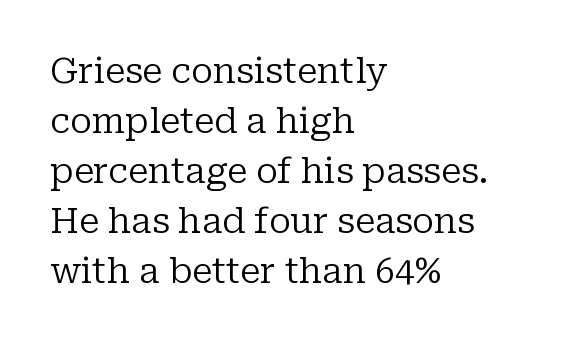
{"serif": "yes", "italic": "no", "bold": "no", "weight": "regular", "width": "normal", "stroke_contrast": "low", "x_height": "medium", "monospaced": "no", "underline": "no", "align": "left", "line_spacing": "normal", "line_spacing_ratio": 1.43, "letter_spacing": "normal", "letter_spacing_em": 0.0, "glyph_px": 35}
